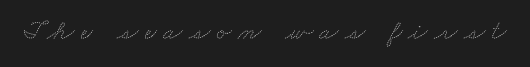
Spacing verdict: proportional, widths tailored to each character. Beneath every word, the page is bare. Tracking here is generous; glyphs stand well apart from one another. A quiet, ordinary-to-light weight characterises the typeface.
